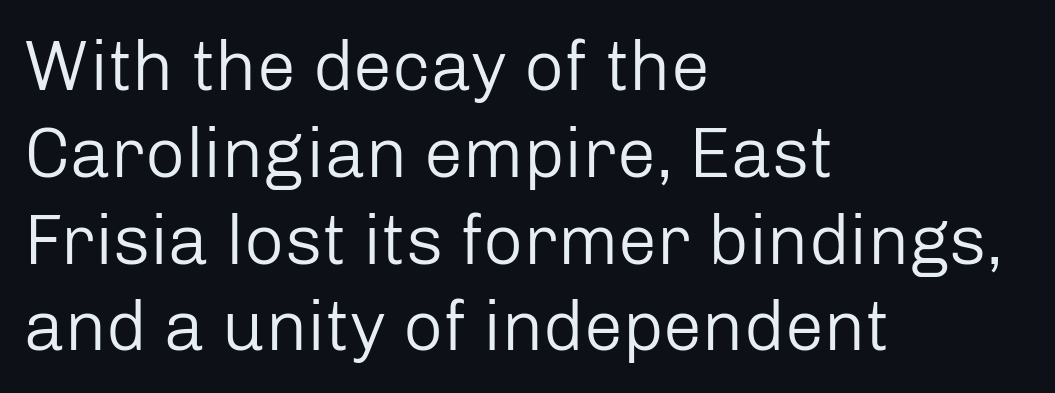
Do the characters align in a grid? No, the font is proportional. Unlike italic type, these characters show no tilt at all. Nope, no serifs anywhere on these letters. Check under the words: just untouched page.
